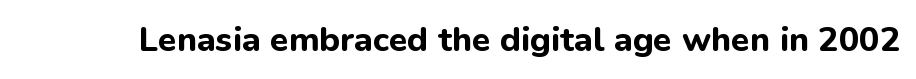
The image shows 34 px bold sans-serif type, upright; set normal letter spacing, not underlined; low stroke contrast and a medium x-height.
